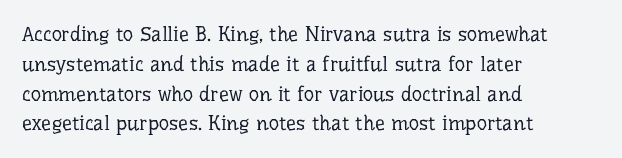
Rule under the text: the space is simply empty. Upright lettering throughout. This rendering leaves character spacing at its baseline value. If you drew a ruler down the left edge, every line would touch it. Is there much room between lines? A standard amount, neither cramped nor airy. This reads as an unemphasized weight, regular at the heaviest.
